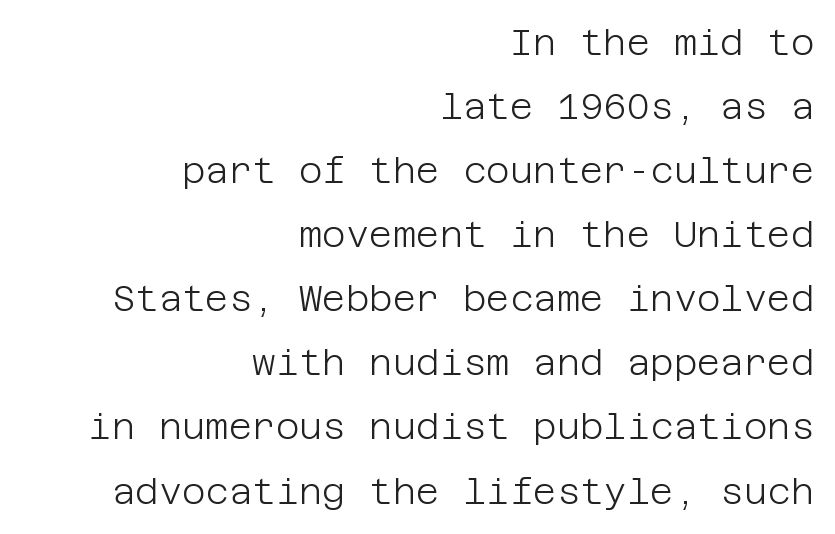
{"serif": "no", "italic": "no", "bold": "no", "weight": "light", "width": "normal", "stroke_contrast": "low", "x_height": "large", "underline": "no", "align": "right", "line_spacing_ratio": 1.78, "letter_spacing": "normal", "letter_spacing_em": 0.0, "glyph_px": 36}
